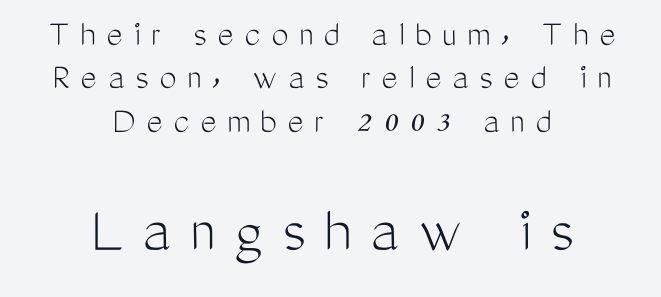
{"serif": "no", "italic": "no", "bold": "no", "weight": "light", "width": "condensed", "stroke_contrast": "medium", "x_height": "medium", "monospaced": "no", "underline": "no", "align": "center", "line_spacing": "tight", "line_spacing_ratio": 1.14, "letter_spacing": "wide", "letter_spacing_em": 0.29, "larger_block": "second", "size_ratio": 1.76, "glyph_px": 67}
